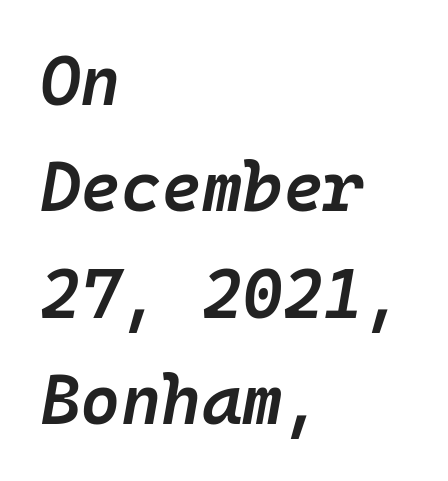
{"italic": "yes", "lean": "right", "slant_degrees": 10, "bold": "semi", "weight": "semibold", "width": "normal", "stroke_contrast": "low", "x_height": "medium", "monospaced": "yes", "underline": "no", "align": "left", "line_spacing": "normal", "line_spacing_ratio": 1.54, "letter_spacing": "normal", "letter_spacing_em": 0.0, "glyph_px": 69}
